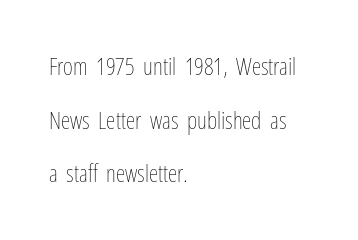
Horizontal alignment here is leftward, the default for most running prose. The passage shown is not underscored anywhere. The lettering holds an erect, upright posture throughout. The cut favours lightness, reaching ordinary text weight at its darkest. Leading: increased.
